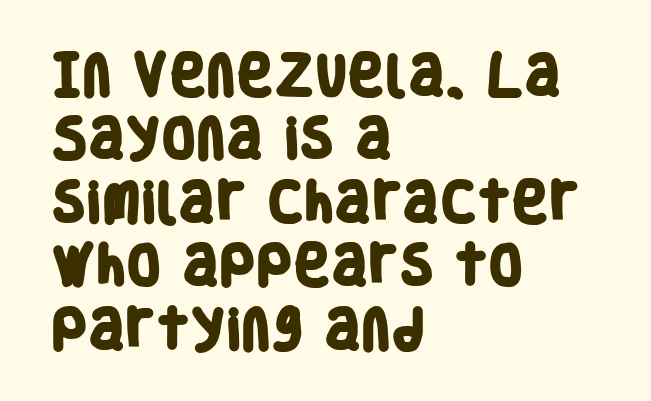
Examine the stroke ends and you'll find no serifs. The letters advance in unequal steps, a hallmark of proportional type. Plain, unruled lines of type. This is heavy type, rendered in bold. Short note: letters normally spaced. These lines are set flush left with a ragged right edge.
